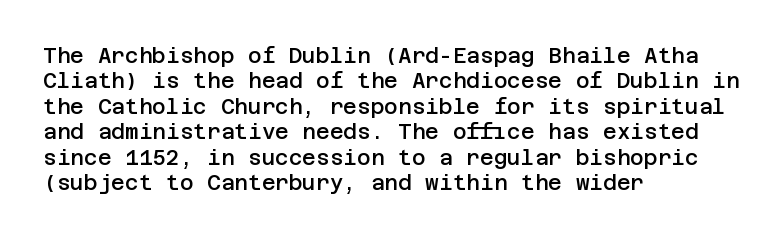
The image shows 21 px text type, upright; set left-aligned, line spacing 1.21x, normal letter spacing, not underlined.
